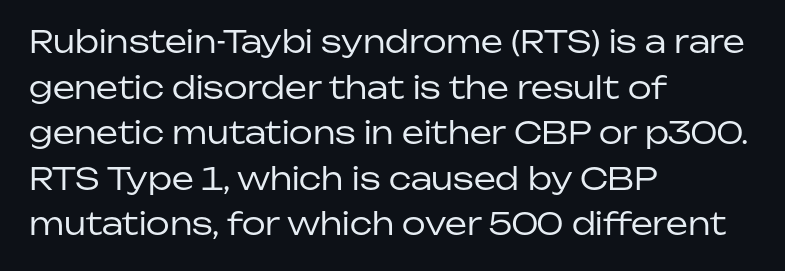
The lines sit at an ordinary, default distance from one another. Typographically, this falls in the sans-serif category. On a weight scale, this lands at 450 or below. Glyph-to-glyph distance matches everyday printed text. Beneath every word, the page is bare. Varying glyph widths throughout — classic text-font behaviour.
